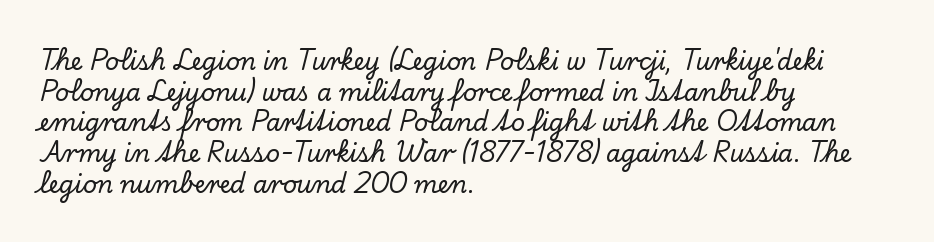
The image shows 24 px text type; set left-aligned, normal line spacing (1.28x), normal letter spacing, not underlined.
